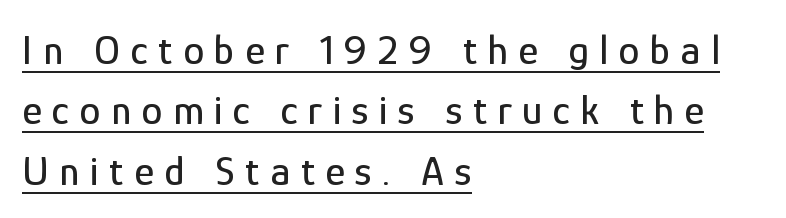
{"serif": "no", "italic": "no", "width": "condensed", "stroke_contrast": "low", "x_height": "medium", "monospaced": "no", "underline": "yes", "align": "left", "line_spacing": "normal", "line_spacing_ratio": 1.44, "letter_spacing": "wide", "letter_spacing_em": 0.25, "glyph_px": 42}
